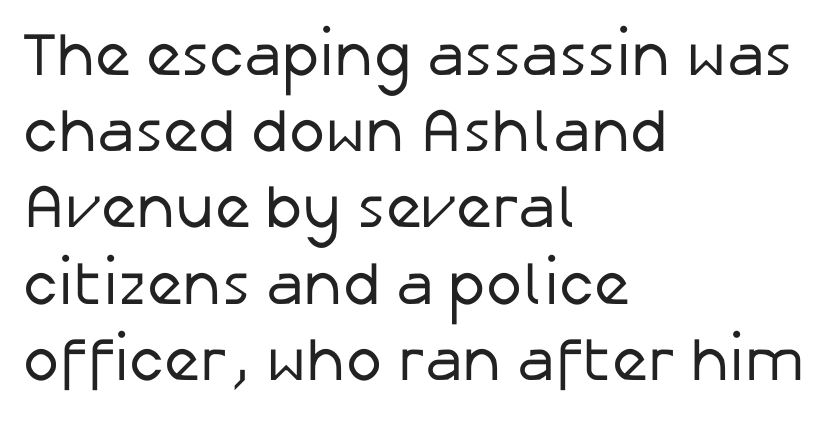
The image shows 61 px regular-weight sans-serif type, upright; set left-aligned, normal line spacing (1.25x), normal letter spacing, not underlined; low stroke contrast and a medium x-height.
